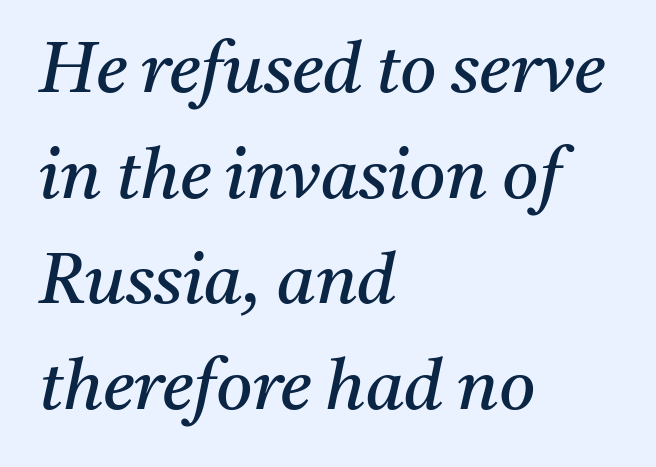
{"serif": "yes", "italic": "yes", "lean": "right", "slant_degrees": 11, "bold": "no", "weight": "regular", "width": "normal", "stroke_contrast": "medium", "x_height": "medium", "monospaced": "no", "underline": "no", "align": "left", "line_spacing": "normal", "line_spacing_ratio": 1.51, "letter_spacing": "normal", "letter_spacing_em": 0.0, "glyph_px": 70}
